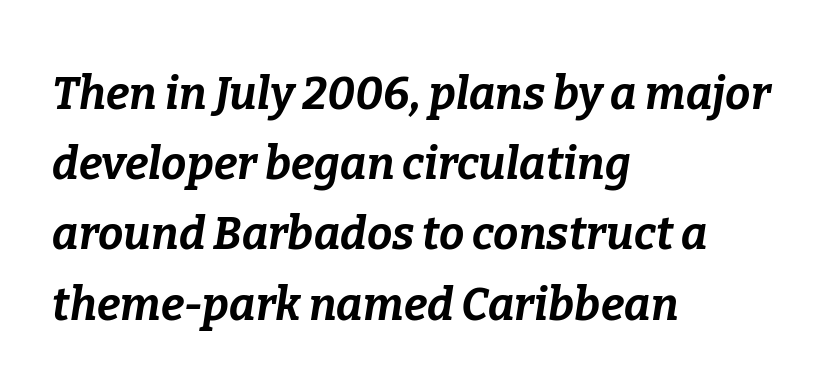
Spacing verdict: proportional, widths tailored to each character. How heavy is the stroke? Heavy — this is a bold. Would a proofreader flag this as italicized? Yes. Leading matches the norm, producing a regular column. One-word summary of the alignment: left.
